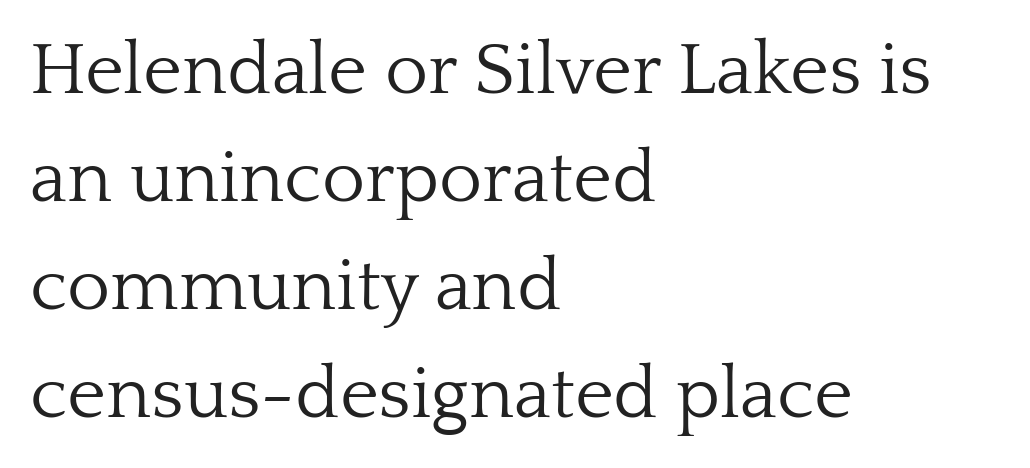
Q: Is the text bold? A: No.
Q: Is the text italic (slanted)? A: No, it is upright.
Q: Is the typeface a serif or a sans-serif typeface? A: Serif.
Q: Is the text underlined? A: No.
Q: How is the paragraph aligned? A: Left-aligned.
Q: Is the spacing between letters normal or unusually wide? A: Normal.
Q: Is the spacing between lines tight, normal or loose? A: Normal.
Q: Width (condensed, normal, or wide)? A: Normal.
Q: Stroke contrast? A: Low.
Q: x-height? A: Medium.
Q: Monospaced? A: No.
